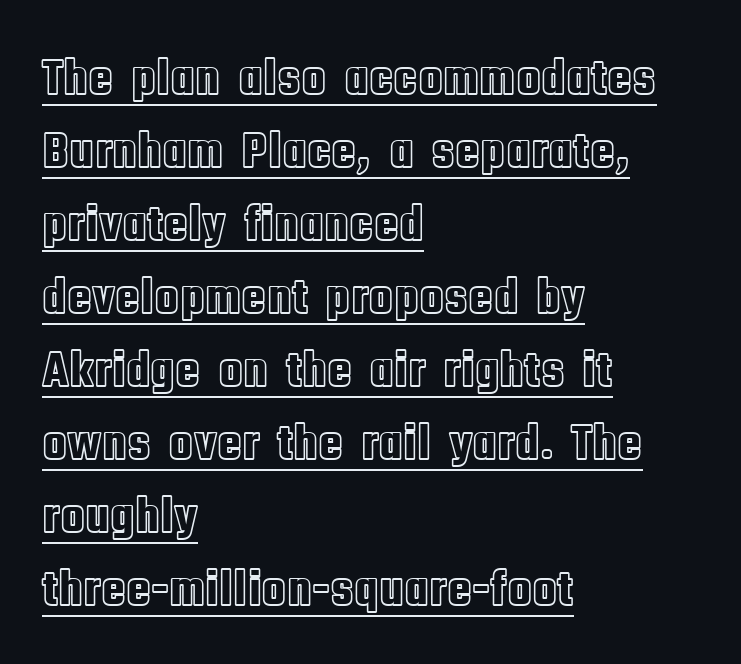
Q: Is the text italic (slanted)? A: No, it is upright.
Q: Is the text underlined? A: Yes.
Q: How is the paragraph aligned? A: Left-aligned.
Q: Is the spacing between letters normal or unusually wide? A: Normal.
Q: Is the spacing between lines tight, normal or loose? A: Normal.
Q: Width (condensed, normal, or wide)? A: Condensed.
Q: x-height? A: Large.
Q: Monospaced? A: No.
